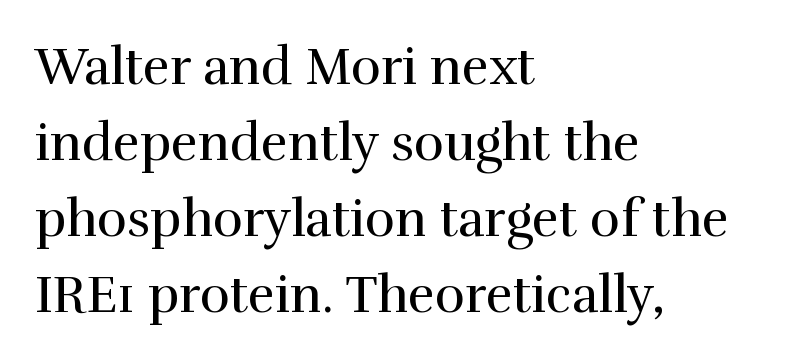
Q: Is the text bold? A: No.
Q: Is the text italic (slanted)? A: No, it is upright.
Q: Is the typeface a serif or a sans-serif typeface? A: Serif.
Q: Is the text underlined? A: No.
Q: How is the paragraph aligned? A: Left-aligned.
Q: Is the spacing between letters normal or unusually wide? A: Normal.
Q: Is the spacing between lines tight, normal or loose? A: Normal.
Q: Width (condensed, normal, or wide)? A: Normal.
Q: x-height? A: Medium.
Q: Monospaced? A: No.
